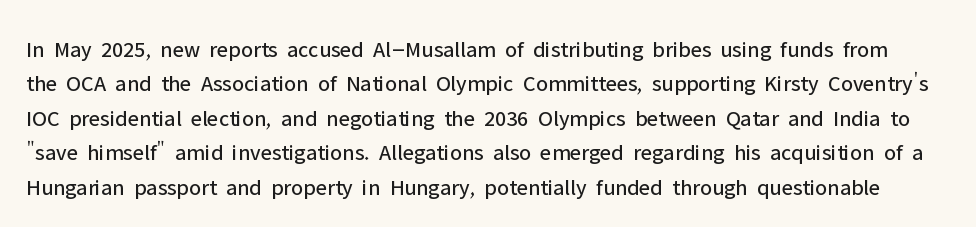
The image shows 23 px text type, upright; set normal line spacing (1.5x), normal letter spacing, not underlined.
